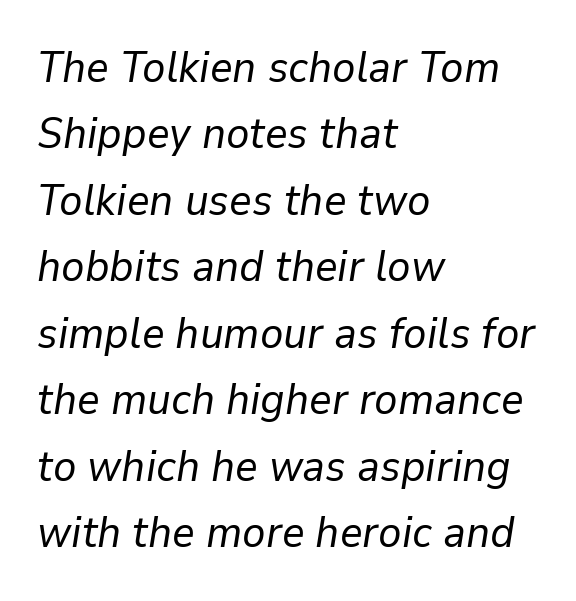
Q: Is the text bold? A: No.
Q: Is the text italic (slanted)? A: Yes, it leans right by about 9 degrees.
Q: Is the text underlined? A: No.
Q: How is the paragraph aligned? A: Left-aligned.
Q: Is the spacing between letters normal or unusually wide? A: Normal.
Q: Is the spacing between lines tight, normal or loose? A: Normal.
Q: Width (condensed, normal, or wide)? A: Normal.
Q: Stroke contrast? A: Low.
Q: x-height? A: Medium.
Q: Monospaced? A: No.
